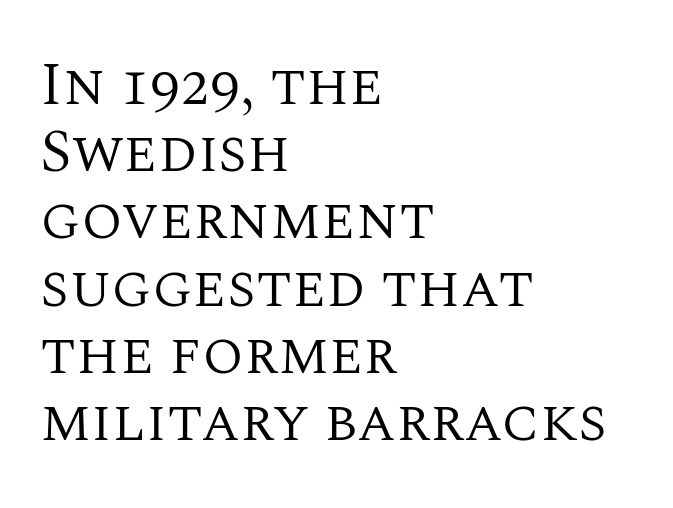
{"serif": "yes", "italic": "no", "bold": "no", "weight": "regular", "width": "normal", "stroke_contrast": "medium", "x_height": "large", "monospaced": "no", "underline": "no", "align": "left", "line_spacing": "tight", "line_spacing_ratio": 1.12, "letter_spacing": "normal", "letter_spacing_em": 0.0, "glyph_px": 60}
